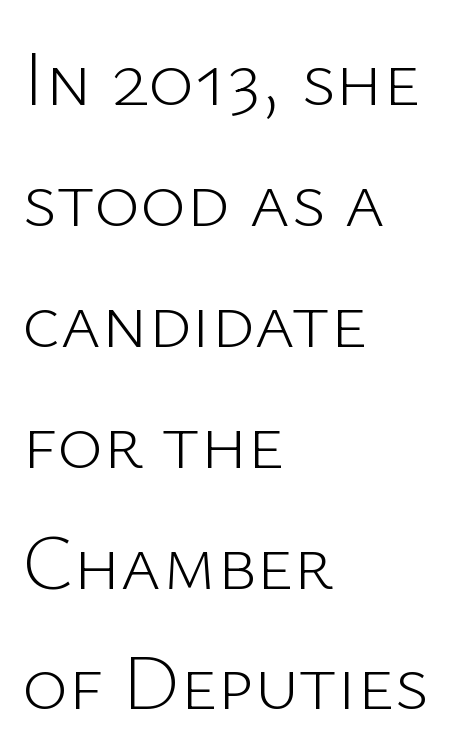
The image shows 78 px light sans-serif type, upright; set left-aligned, normal line spacing (1.55x), normal letter spacing, not underlined; low stroke contrast and a medium x-height.
